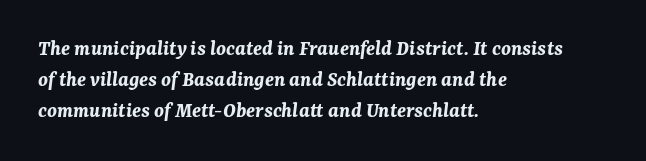
The image shows 22 px bold type, italic (leaning right); set left-aligned, normal line spacing (1.4x), normal letter spacing, not underlined.
